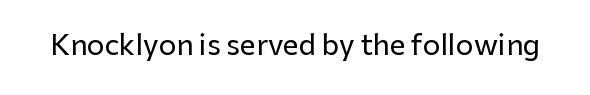
The image shows 28 px sans-serif type, upright; set normal letter spacing, not underlined; low stroke contrast and a medium x-height.
